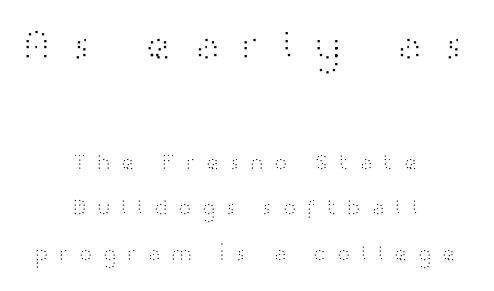
Q: Is the text bold? A: No.
Q: Is the text italic (slanted)? A: No, it is upright.
Q: Is the typeface a serif or a sans-serif typeface? A: Sans-serif.
Q: Is the text underlined? A: No.
Q: How is the paragraph aligned? A: Centered.
Q: Is the spacing between letters normal or unusually wide? A: Unusually wide.
Q: Is the spacing between lines tight, normal or loose? A: Loose.
Q: Which block of text is set in a larger size, the first (top) or the second (bottom)? A: The first (top) one.
Q: Width (condensed, normal, or wide)? A: Wide.
Q: Stroke contrast? A: High.
Q: x-height? A: Medium.
Q: Monospaced? A: No.
